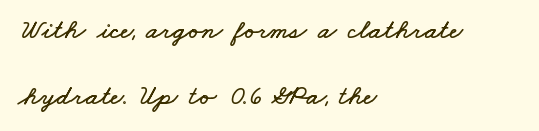
{"width": "wide", "stroke_contrast": "low", "x_height": "small", "monospaced": "no", "underline": "no", "align": "left", "line_spacing": "loose", "line_spacing_ratio": 2.35, "letter_spacing": "normal", "letter_spacing_em": 0.0, "glyph_px": 28}
